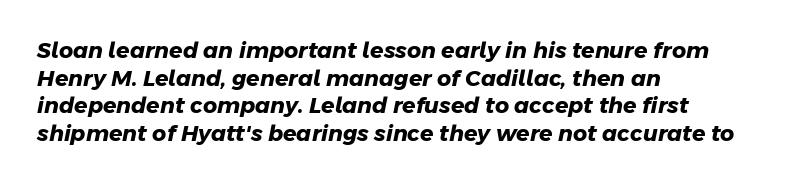
The image shows 22 px bold type; set left-aligned, normal line spacing (1.26x), normal letter spacing, not underlined.
